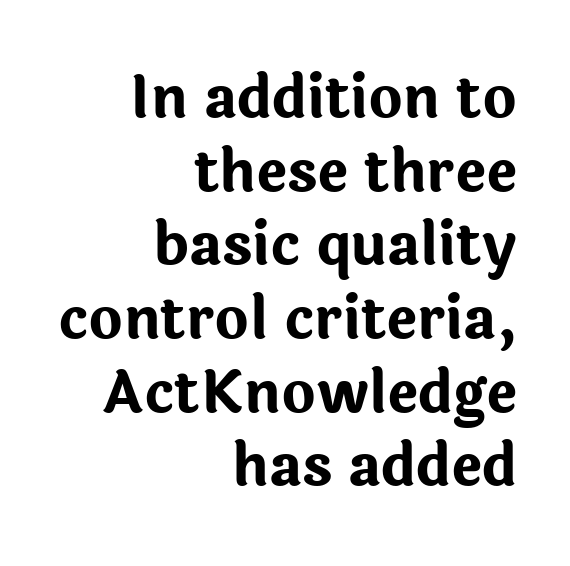
The image shows 58 px bold sans-serif type, upright; set right-aligned, normal line spacing (1.27x), normal letter spacing, not underlined; low stroke contrast and a medium x-height.
